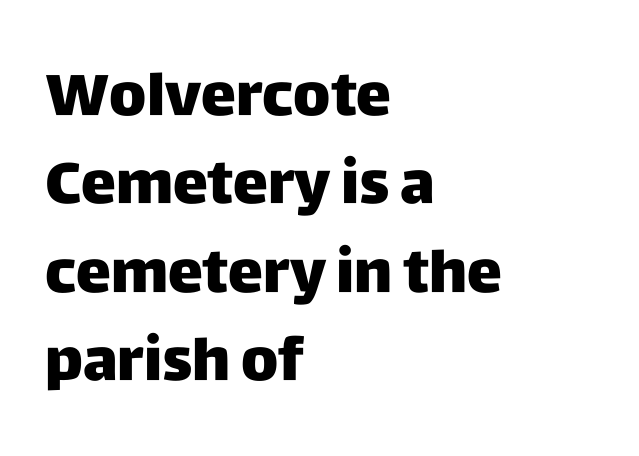
{"serif": "no", "italic": "no", "width": "normal", "stroke_contrast": "low", "x_height": "large", "monospaced": "no", "underline": "no", "align": "left", "line_spacing": "normal", "line_spacing_ratio": 1.5, "letter_spacing": "normal", "letter_spacing_em": 0.0, "glyph_px": 59}
